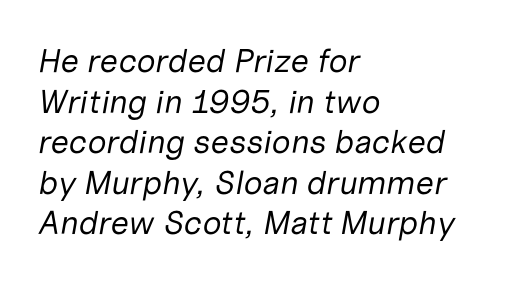
The face looks like a standard text weight, possibly lighter. The space directly below the letters is spotless. The text carries the slant typical of an italic or oblique font. Visually the block forms a straight wall on the left and a jagged coastline on the right.
